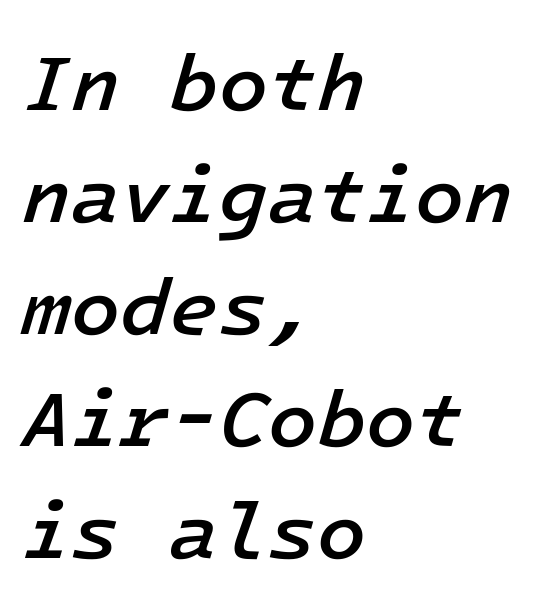
Descenders are the only things crossing below the line. The setting favours the left margin, as ordinary paragraphs usually do. The passage shown is typed in a monospace face where columns stay perfectly aligned. The face used here is a semibold: visibly heavier than regular, lighter than bold.
